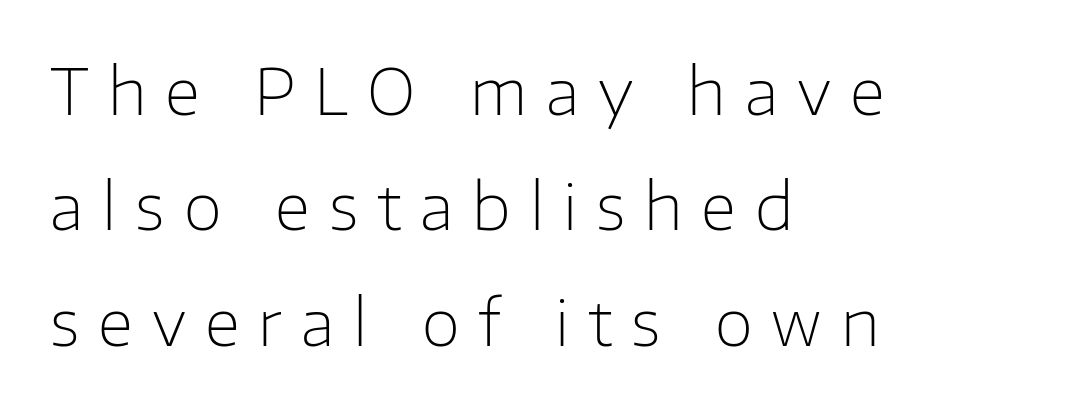
The image shows 63 px light sans-serif type, upright; set left-aligned, line spacing 1.83x, unusually wide letter spacing (+0.3 em), not underlined; low stroke contrast and a medium x-height.
